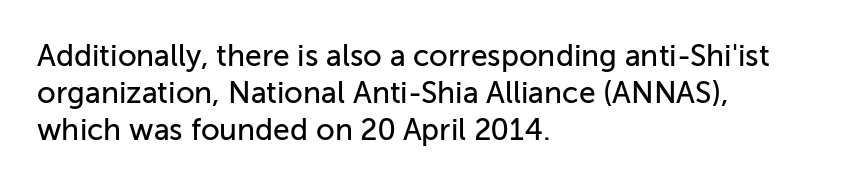
The letters stand upright; this is a roman face. Each word holds together tightly as a unit, with standard inter-letter gaps. The passage shown is typed in a proportional face where columns would drift. The baseline area is clear.
